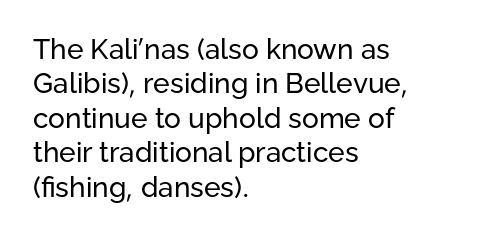
The line texture is even and compact thanks to regular tracking. Is the type heavy? It reads as light-to-regular instead. The typography opts for an upright posture over an oblique one. The foot of each line stays bare and open. The lines are quadded left. Think of a printed novel: that variable character pitch is what you see here.
